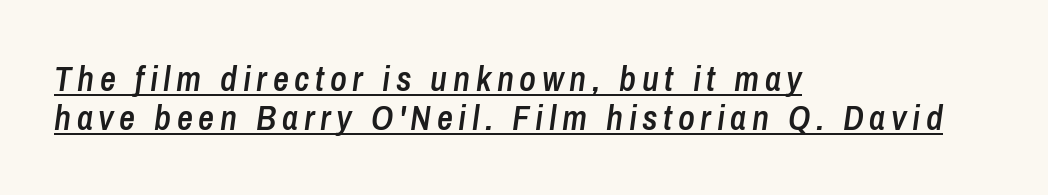
Set as a demibold, roughly 600 on the weight scale. The glyphs are accompanied by a horizontal stroke just below them. Notice how the passage keeps a crisp vertical edge on the left only. The glyphs look as if they've been sheared to an angle. Proportional: the letters do not fall into vertical columns.
